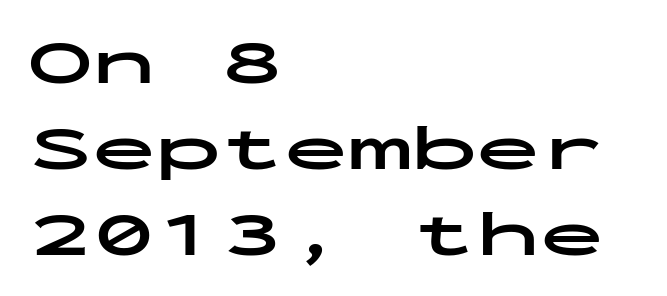
{"serif": "no", "italic": "no", "bold": "yes", "weight": "bold", "width": "wide", "stroke_contrast": "low", "x_height": "medium", "monospaced": "yes", "underline": "no", "align": "left", "line_spacing": "normal", "line_spacing_ratio": 1.34, "letter_spacing": "normal", "letter_spacing_em": 0.0, "glyph_px": 64}
